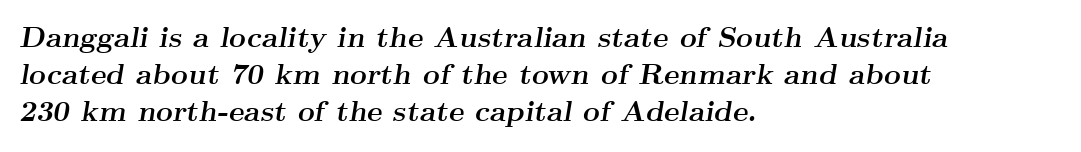
{"serif": "yes", "italic": "yes", "lean": "right", "slant_degrees": 9, "bold": "yes", "weight": "semibold", "width": "wide", "stroke_contrast": "medium", "x_height": "small", "monospaced": "no", "underline": "no", "align": "left", "line_spacing": "normal", "line_spacing_ratio": 1.27, "letter_spacing": "normal", "letter_spacing_em": 0.0, "glyph_px": 29}
